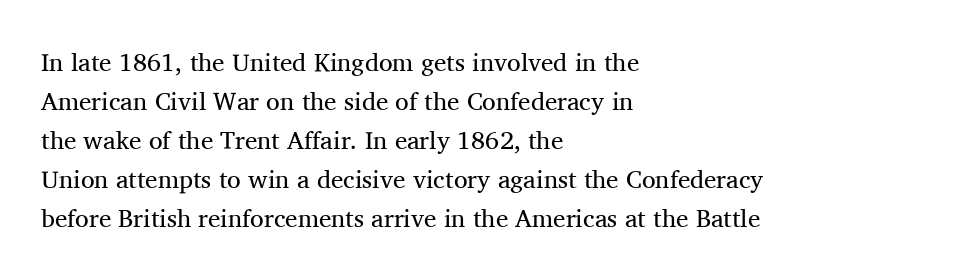
{"italic": "no", "bold": "no", "underline": "no", "align": "left", "line_spacing": "normal", "line_spacing_ratio": 1.56, "letter_spacing": "normal", "letter_spacing_em": 0.0, "glyph_px": 25}
